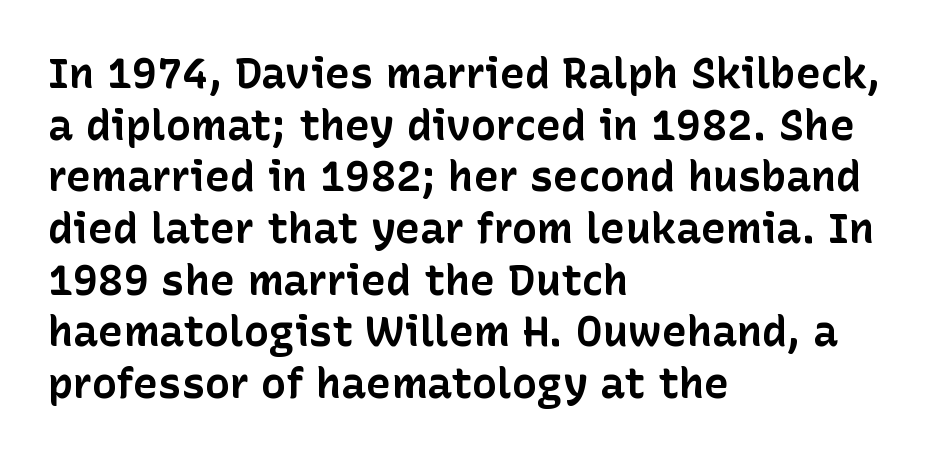
Caption: multi-line text, flush left, ragged right. Vertical strokes here are truly vertical. Think of a printed novel: that variable character pitch is what you see here. What stands out about the letter spacing? Nothing — it is the standard amount. Observe the absence of serifs on each vertical stroke in this sample. How heavy is the stroke? Heavy — this is a bold.
